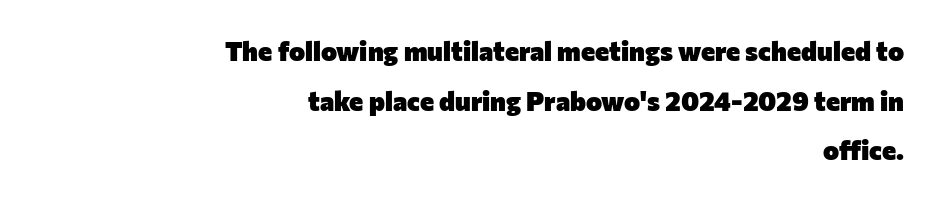
The image shows 27 px bold type, upright; set right-aligned, line spacing 1.84x, normal letter spacing, not underlined.
